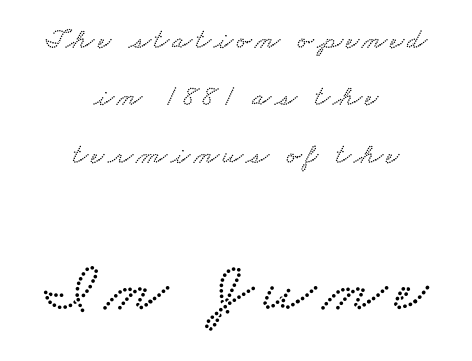
The image shows 73 px wide type; set centered, loose line spacing (1.98x), not underlined; the second (bottom) block is 2.52x larger; low stroke contrast and a small x-height.
